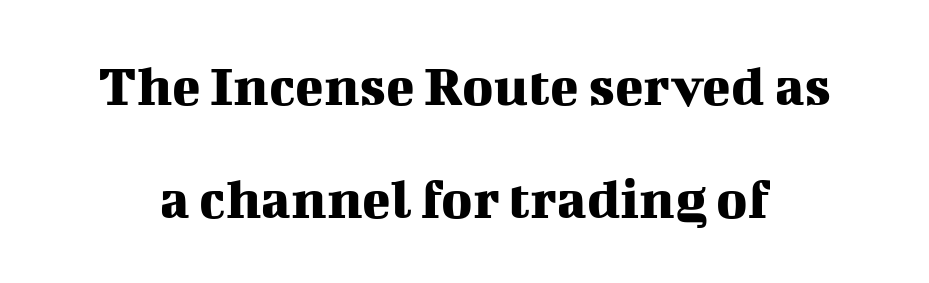
Q: Is the text italic (slanted)? A: No, it is upright.
Q: Is the typeface a serif or a sans-serif typeface? A: Serif.
Q: Is the text underlined? A: No.
Q: Is the spacing between letters normal or unusually wide? A: Normal.
Q: Is the spacing between lines tight, normal or loose? A: Loose.
Q: Width (condensed, normal, or wide)? A: Normal.
Q: Stroke contrast? A: Medium.
Q: x-height? A: Medium.
Q: Monospaced? A: No.
